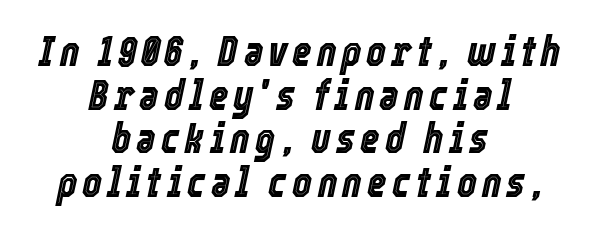
The image shows 42 px condensed type, italic (leaning right); set centered, tight line spacing (1.04x), not underlined; a medium x-height.
